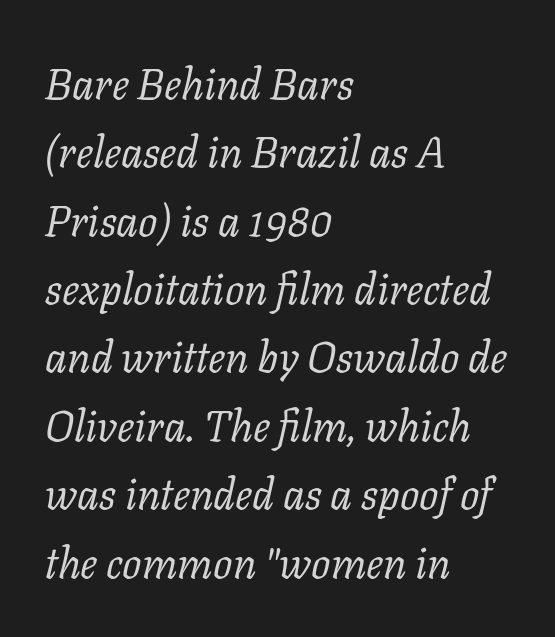
Q: Is the text bold? A: No.
Q: Is the text italic (slanted)? A: Yes, it leans right by about 11 degrees.
Q: Is the typeface a serif or a sans-serif typeface? A: Serif.
Q: Is the text underlined? A: No.
Q: How is the paragraph aligned? A: Left-aligned.
Q: Is the spacing between letters normal or unusually wide? A: Normal.
Q: Is the spacing between lines tight, normal or loose? A: Normal.
Q: Width (condensed, normal, or wide)? A: Normal.
Q: Stroke contrast? A: Low.
Q: x-height? A: Medium.
Q: Monospaced? A: No.
